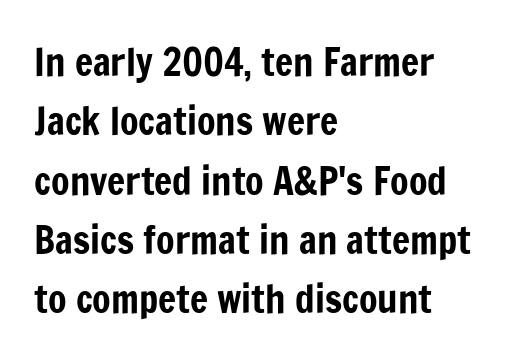
Q: Is the text italic (slanted)? A: No, it is upright.
Q: Is the typeface a serif or a sans-serif typeface? A: Sans-serif.
Q: Is the text underlined? A: No.
Q: How is the paragraph aligned? A: Left-aligned.
Q: Is the spacing between letters normal or unusually wide? A: Normal.
Q: Is the spacing between lines tight, normal or loose? A: Normal.
Q: Width (condensed, normal, or wide)? A: Condensed.
Q: Stroke contrast? A: Low.
Q: x-height? A: Medium.
Q: Monospaced? A: No.
